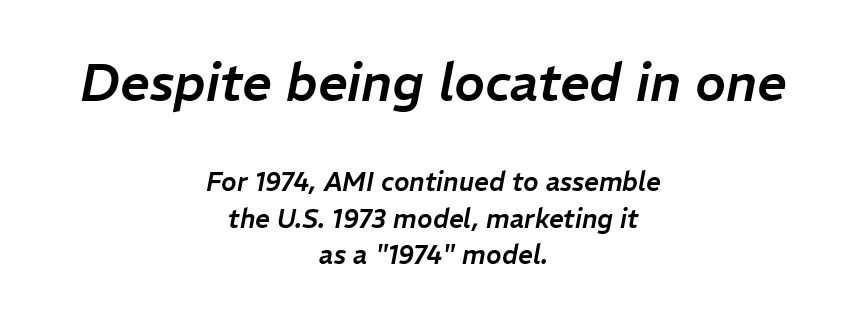
{"italic": "yes", "lean": "right", "slant_degrees": 11, "width": "normal", "stroke_contrast": "low", "x_height": "medium", "monospaced": "no", "underline": "no", "align": "center", "line_spacing": "normal", "line_spacing_ratio": 1.41, "letter_spacing": "normal", "letter_spacing_em": 0.0, "larger_block": "first", "size_ratio": 2.0, "glyph_px": 52}
